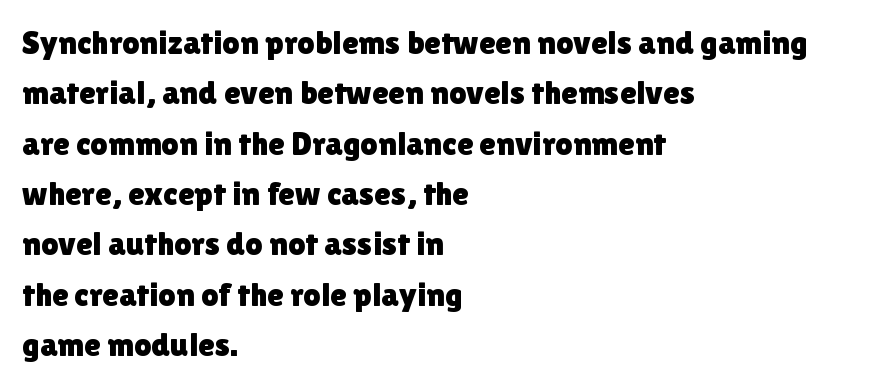
The image shows 34 px sans-serif type, upright; set left-aligned, normal line spacing (1.48x), normal letter spacing, not underlined; a medium x-height.
